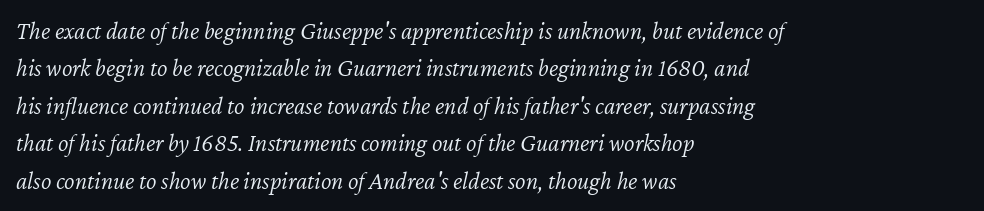
Posture: slanted. Underline: absent. This block has exactly the height ordinary leading produces. How are the letters spaced? Ordinarily, with no added tracking. The ragged edge is on the right, which tells us the setting is flush left. Counters stay open thanks to moderate or lighter strokes.
